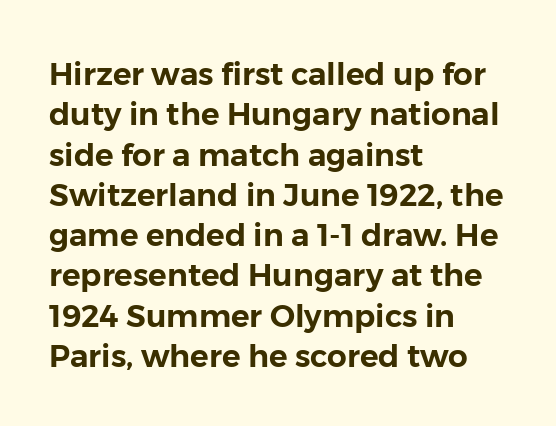
{"serif": "no", "italic": "no", "width": "normal", "stroke_contrast": "low", "x_height": "medium", "monospaced": "no", "underline": "no", "align": "left", "line_spacing": "normal", "line_spacing_ratio": 1.3, "letter_spacing": "normal", "letter_spacing_em": 0.0, "glyph_px": 31}
